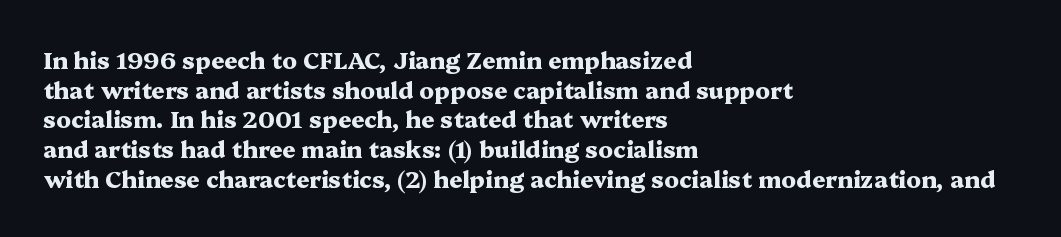
{"italic": "no", "bold": "yes", "underline": "no", "align": "left", "line_spacing": "normal", "line_spacing_ratio": 1.29, "letter_spacing": "normal", "letter_spacing_em": 0.0, "glyph_px": 23}
